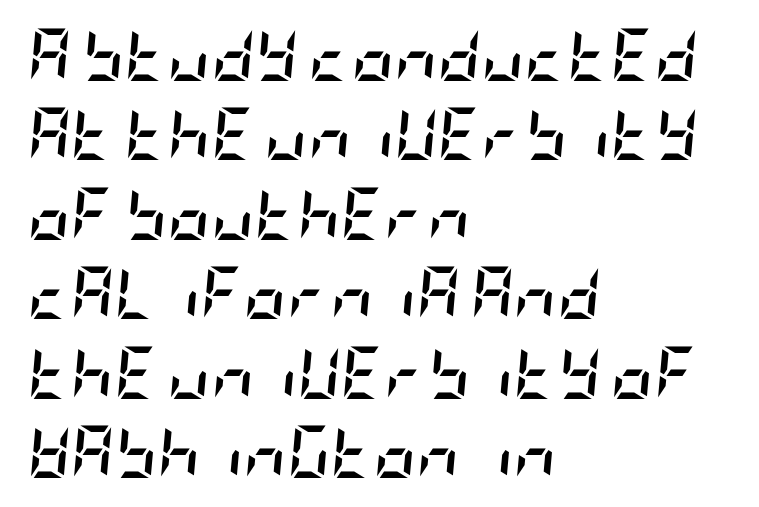
{"italic": "yes", "lean": "right", "slant_degrees": 5, "bold": "yes", "weight": "semibold", "width": "condensed", "stroke_contrast": "low", "x_height": "large", "underline": "no", "align": "left", "line_spacing": "normal", "line_spacing_ratio": 1.5, "letter_spacing": "normal", "letter_spacing_em": 0.0, "glyph_px": 53}
